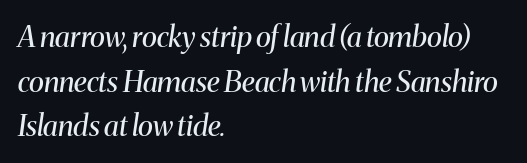
Serif or sans? Serif — the stroke terminals have little feet. The text block is weighted toward the left margin, trailing off unevenly rightward. The type is set solid horizontally, with unmodified tracking. Is this a fixed-width face? No — the glyphs have proportional, varying widths.
